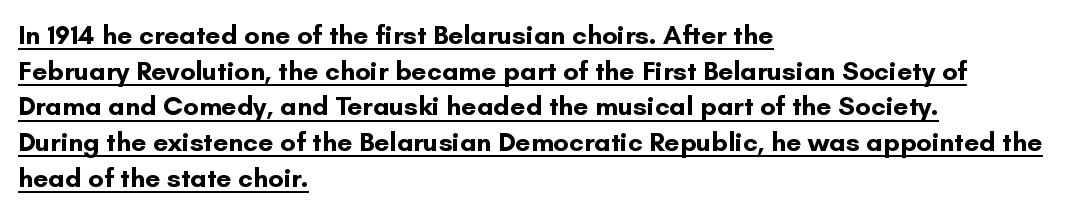
Leading: standard. This is heavy type, rendered in bold. Underline: present. The paragraph has a hard left edge and a soft right edge. In terms of letterspacing, this is plain default setting.
